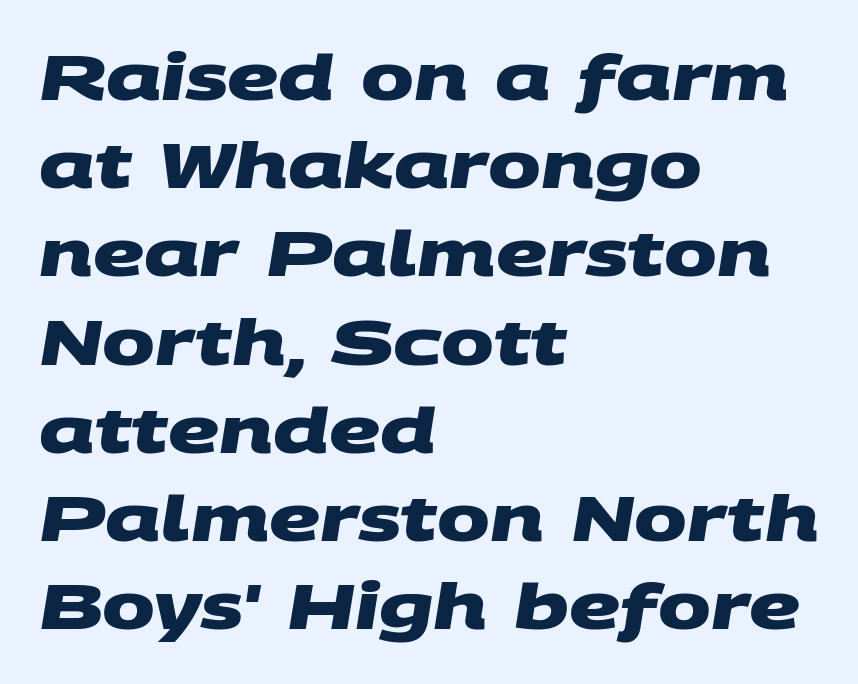
Visually the block forms a straight wall on the left and a jagged coastline on the right. Nobody touched the tracking dial on this one. This sample has the flowing, uneven cadence of proportional lettering. This rendering features lettering with no underline.
